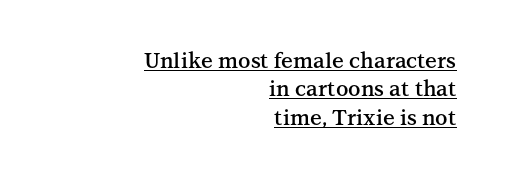
Q: Is the text bold? A: Semi-bold.
Q: Is the text italic (slanted)? A: No, it is upright.
Q: Is the text underlined? A: Yes.
Q: How is the paragraph aligned? A: Right-aligned.
Q: Is the spacing between letters normal or unusually wide? A: Normal.
Q: Is the spacing between lines tight, normal or loose? A: Normal.
